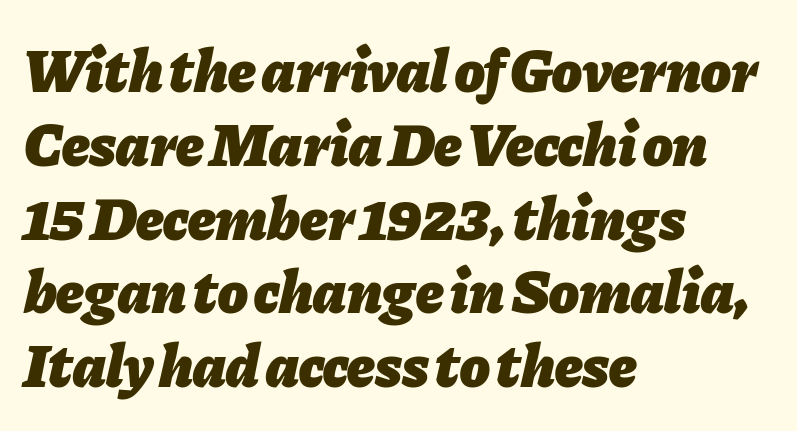
The image shows 61 px heavy type, italic (leaning right); set left-aligned, line spacing 1.21x, normal letter spacing, not underlined; low stroke contrast and a medium x-height.
